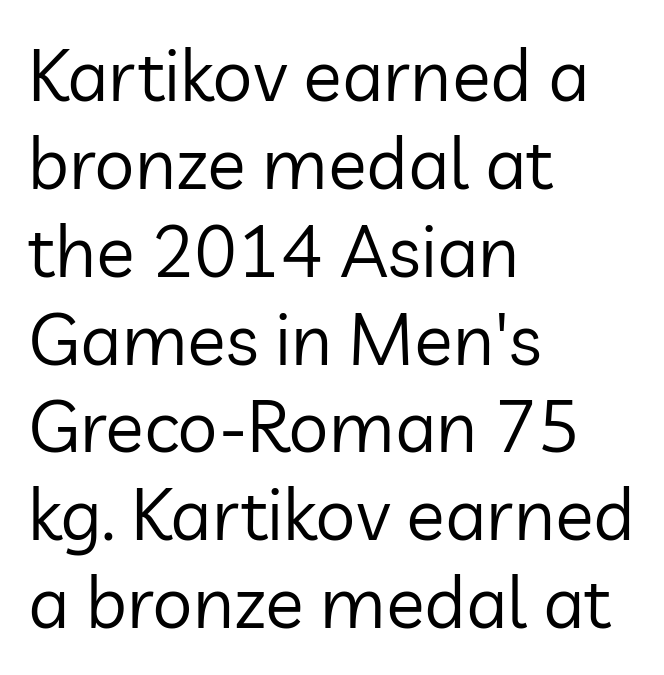
{"serif": "no", "italic": "no", "bold": "no", "weight": "regular", "width": "normal", "stroke_contrast": "low", "x_height": "medium", "monospaced": "no", "underline": "no", "align": "left", "line_spacing_ratio": 1.22, "letter_spacing": "normal", "letter_spacing_em": 0.0, "glyph_px": 72}
